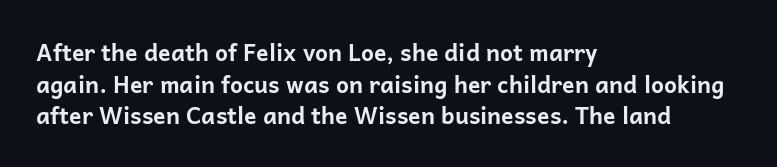
The lines are quadded left. Regular leading. Nothing unusual about the tracking: characters are spaced as the font intends. The font is running at its bold setting. Tall strokes in this sample are plumb rather than angled.
